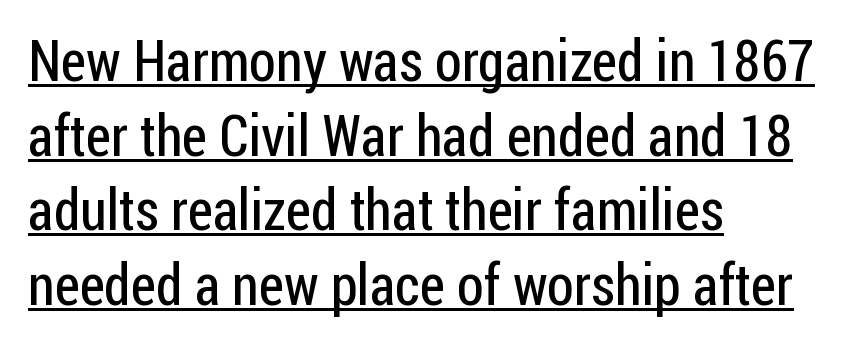
Q: Is the text bold? A: No.
Q: Is the text italic (slanted)? A: No, it is upright.
Q: Is the typeface a serif or a sans-serif typeface? A: Sans-serif.
Q: Is the text underlined? A: Yes.
Q: How is the paragraph aligned? A: Left-aligned.
Q: Is the spacing between letters normal or unusually wide? A: Normal.
Q: Is the spacing between lines tight, normal or loose? A: Normal.
Q: Width (condensed, normal, or wide)? A: Condensed.
Q: Stroke contrast? A: Low.
Q: x-height? A: Medium.
Q: Monospaced? A: No.
